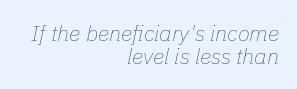
Is there much room between lines? No — they nearly touch. The zone under the glyphs is completely vacant. Stems here are at most as thick as an everyday book face. Caption: multi-line text, flush right, ragged left. The letters are slanted; this is an italic face.
